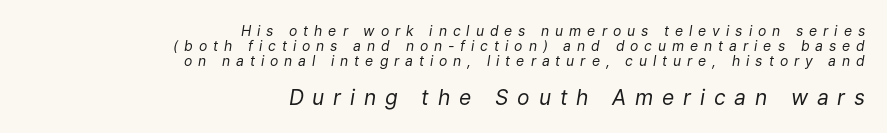
Typesetter's note — lower block bumped up in size, upper block left smaller. Line endings align vertically; line beginnings do not. Whoever set this chose condensed vertical rhythm over breathing room. This sample uses an oblique cut, with every glyph tilted off the vertical.
